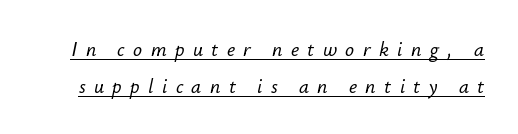
Slanted lettering throughout. Beneath each row of characters lies a ruled line. Inter-character spacing is expanded well beyond the font's built-in metrics.
